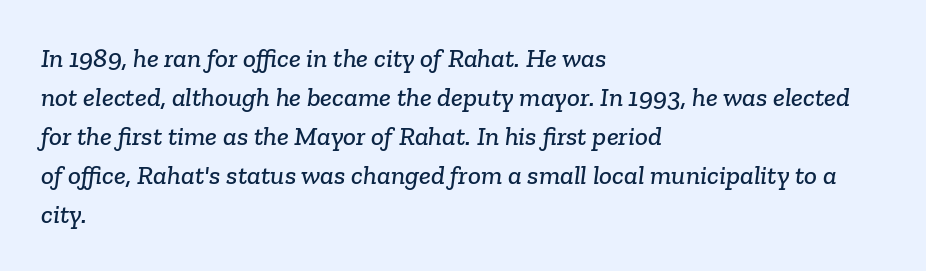
The image shows 27 px text type; set left-aligned, normal line spacing (1.44x), normal letter spacing, not underlined.
